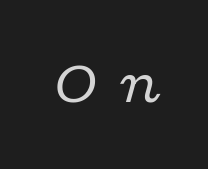
The whole block is typeset with a tilt. Do the characters align in a grid? No, the font is proportional. The string is rendered with underlining switched off. This rendering employs a face with finishing strokes, i.e., a serif.
